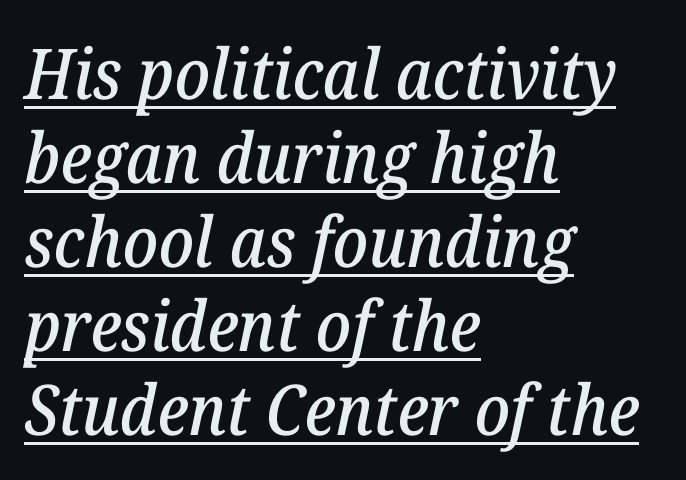
Nobody touched the tracking dial on this one. Alignment: flush left. The face used here is proportionally spaced, like ordinary book or web type. Tall strokes in this sample are angled rather than plumb. Yep, those are serifs on the letters. Glance below the letters and you will spot a drawn line.
